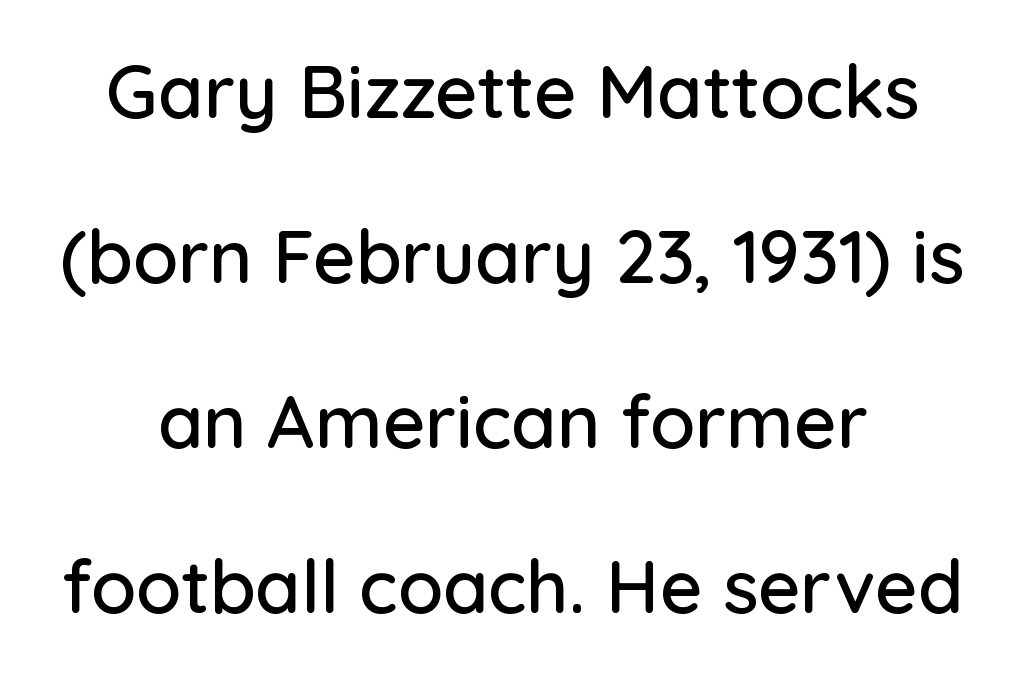
The image shows 74 px sans-serif type, upright; set centered, loose line spacing (2.23x), normal letter spacing, not underlined; low stroke contrast and a medium x-height.
